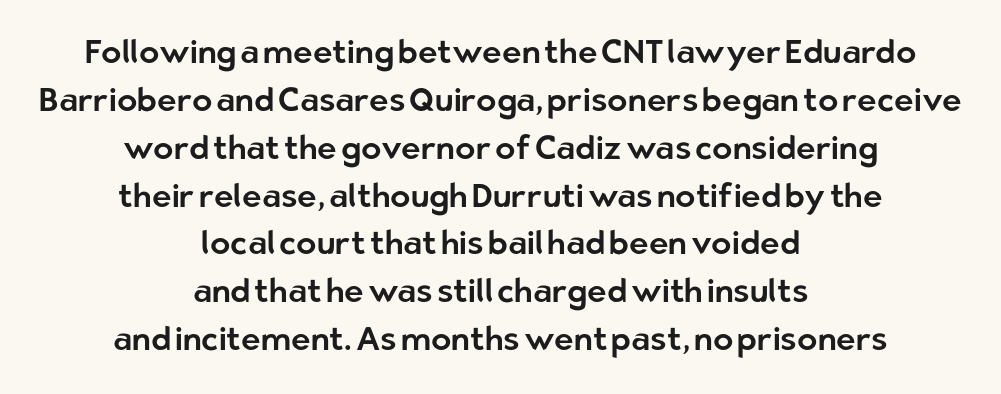
{"serif": "no", "italic": "no", "width": "normal", "stroke_contrast": "low", "x_height": "medium", "monospaced": "no", "underline": "no", "align": "center", "line_spacing": "normal", "line_spacing_ratio": 1.45, "letter_spacing": "normal", "letter_spacing_em": 0.0, "glyph_px": 33}
